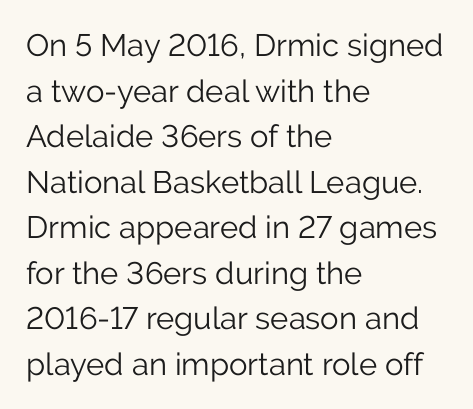
Q: Is the text bold? A: No.
Q: Is the text italic (slanted)? A: No, it is upright.
Q: Is the typeface a serif or a sans-serif typeface? A: Sans-serif.
Q: Is the text underlined? A: No.
Q: How is the paragraph aligned? A: Left-aligned.
Q: Is the spacing between letters normal or unusually wide? A: Normal.
Q: Is the spacing between lines tight, normal or loose? A: Normal.
Q: Width (condensed, normal, or wide)? A: Normal.
Q: Stroke contrast? A: Low.
Q: x-height? A: Medium.
Q: Monospaced? A: No.
